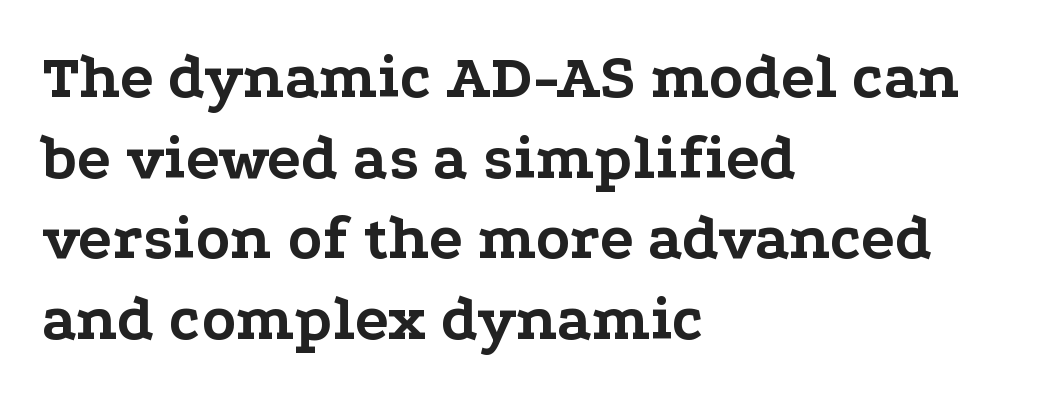
Q: Is the text bold? A: Yes.
Q: Is the text italic (slanted)? A: No, it is upright.
Q: Is the typeface a serif or a sans-serif typeface? A: Serif.
Q: Is the text underlined? A: No.
Q: How is the paragraph aligned? A: Left-aligned.
Q: Is the spacing between letters normal or unusually wide? A: Normal.
Q: Is the spacing between lines tight, normal or loose? A: Normal.
Q: Width (condensed, normal, or wide)? A: Wide.
Q: Stroke contrast? A: Low.
Q: x-height? A: Medium.
Q: Monospaced? A: No.
